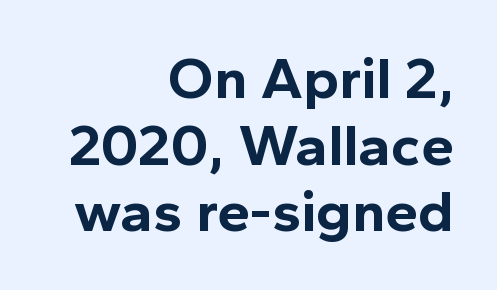
{"serif": "no", "italic": "no", "bold": "yes", "weight": "bold", "width": "normal", "x_height": "medium", "monospaced": "no", "underline": "no", "align": "right", "line_spacing": "tight", "line_spacing_ratio": 1.13, "letter_spacing": "normal", "letter_spacing_em": 0.0, "glyph_px": 59}
